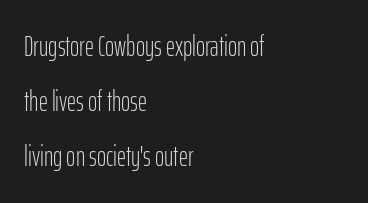
The image shows 28 px light, condensed sans-serif type, upright; set left-aligned, loose line spacing (1.96x), normal letter spacing, not underlined; low stroke contrast and a medium x-height.
